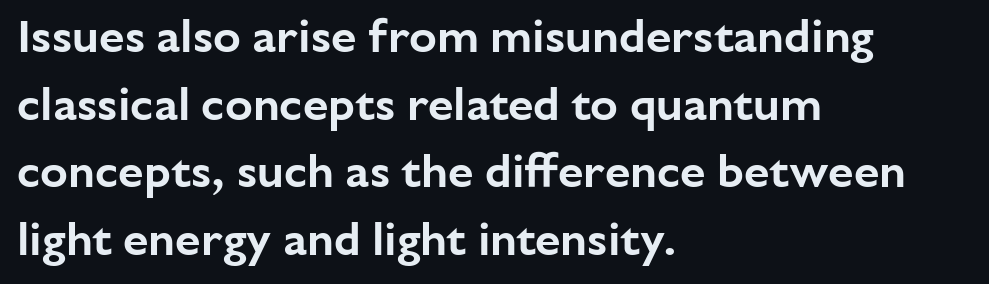
The image shows 46 px sans-serif type, upright; set left-aligned, normal line spacing (1.47x), normal letter spacing, not underlined; low stroke contrast and a medium x-height.
